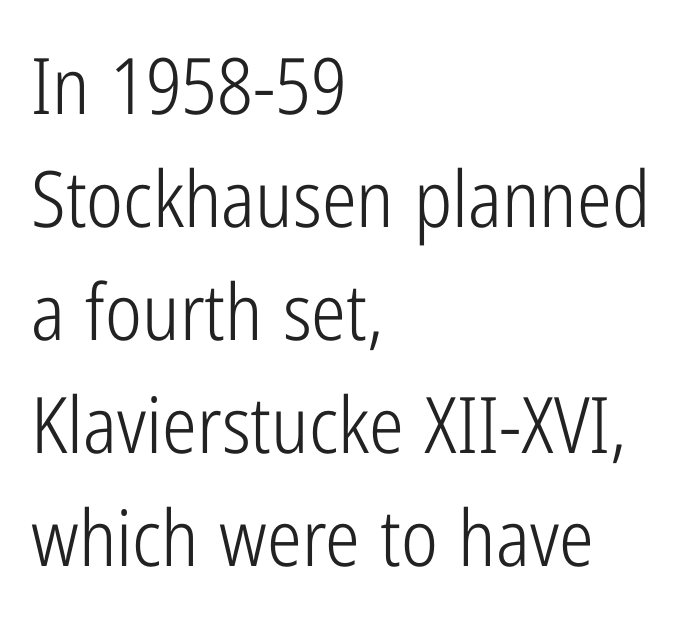
Q: Is the text bold? A: No.
Q: Is the text italic (slanted)? A: No, it is upright.
Q: Is the typeface a serif or a sans-serif typeface? A: Sans-serif.
Q: Is the text underlined? A: No.
Q: How is the paragraph aligned? A: Left-aligned.
Q: Is the spacing between letters normal or unusually wide? A: Normal.
Q: Is the spacing between lines tight, normal or loose? A: Normal.
Q: Width (condensed, normal, or wide)? A: Condensed.
Q: Stroke contrast? A: Low.
Q: x-height? A: Medium.
Q: Monospaced? A: No.
